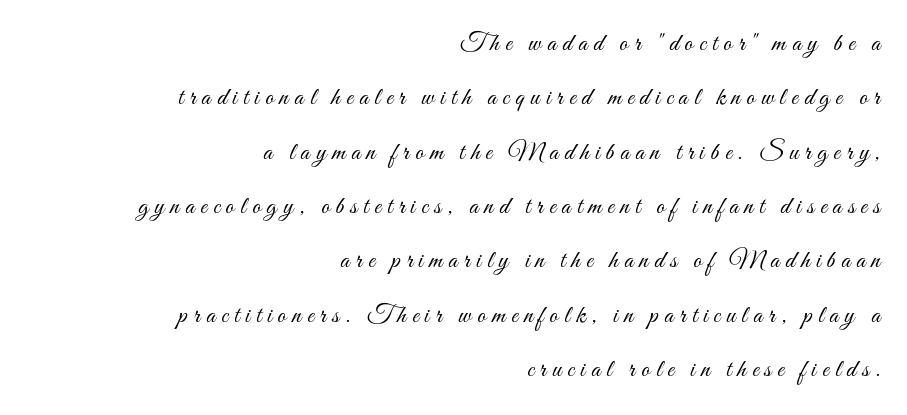
The image shows 26 px text type; set right-aligned, loose line spacing (2.09x), unusually wide letter spacing (+0.23 em), not underlined.
